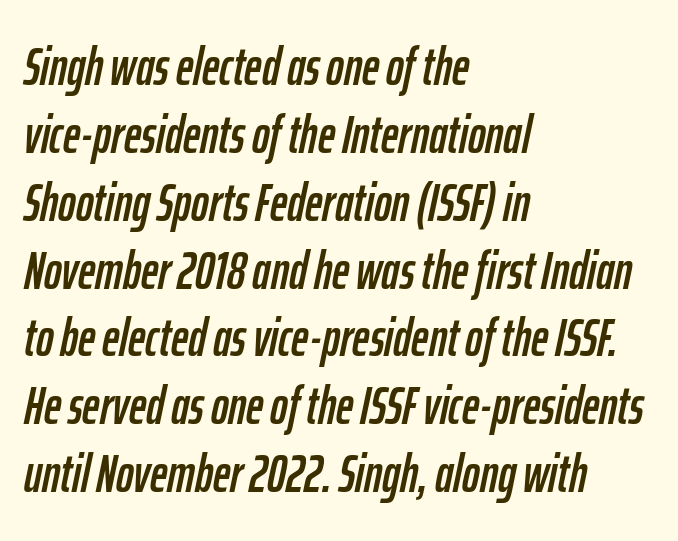
The image shows 53 px condensed type, italic (leaning right); set left-aligned, normal line spacing (1.28x), normal letter spacing, not underlined; low stroke contrast and a medium x-height.
